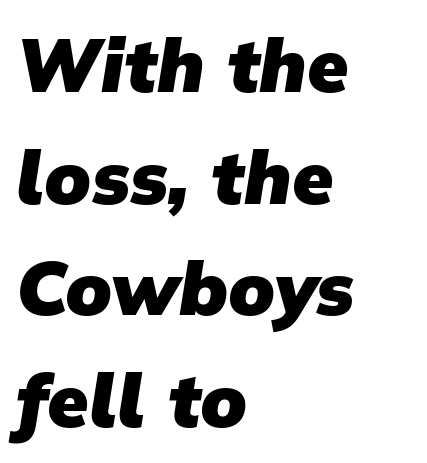
The image shows 75 px heavy sans-serif type; set left-aligned, normal line spacing (1.49x), normal letter spacing, not underlined; low stroke contrast and a medium x-height.
